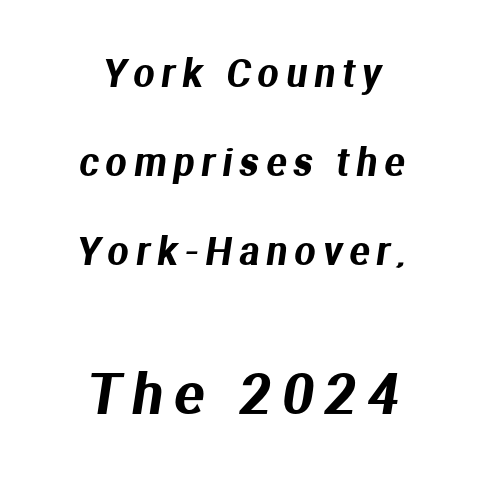
The image shows 55 px sans-serif type; set centered, loose line spacing (2.4x), unusually wide letter spacing (+0.2 em), not underlined; the second (bottom) block is 1.49x larger; medium stroke contrast and a medium x-height.
